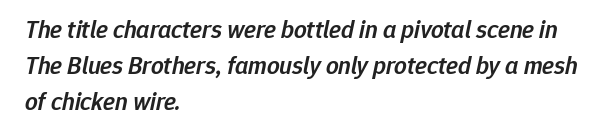
{"italic": "yes", "lean": "right", "slant_degrees": 12, "bold": "semi", "underline": "no", "align": "left", "line_spacing": "normal", "line_spacing_ratio": 1.44, "letter_spacing": "normal", "letter_spacing_em": 0.0, "glyph_px": 25}
